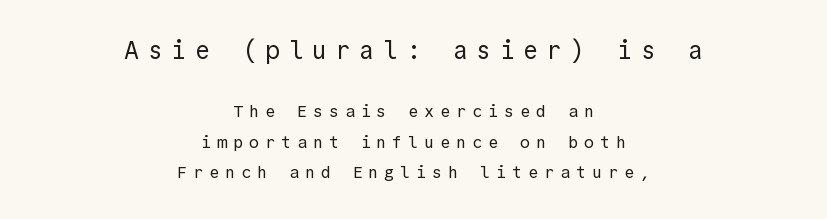
{"italic": "no", "bold": "no", "underline": "no", "align": "center", "line_spacing_ratio": 1.8, "letter_spacing": "wide", "letter_spacing_em": 0.34, "larger_block": "first", "size_ratio": 1.47, "glyph_px": 25}
